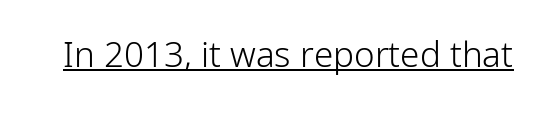
Q: Is the text bold? A: No.
Q: Is the text italic (slanted)? A: No, it is upright.
Q: Is the typeface a serif or a sans-serif typeface? A: Sans-serif.
Q: Is the text underlined? A: Yes.
Q: Is the spacing between letters normal or unusually wide? A: Normal.
Q: Width (condensed, normal, or wide)? A: Normal.
Q: Stroke contrast? A: Low.
Q: x-height? A: Medium.
Q: Monospaced? A: No.
